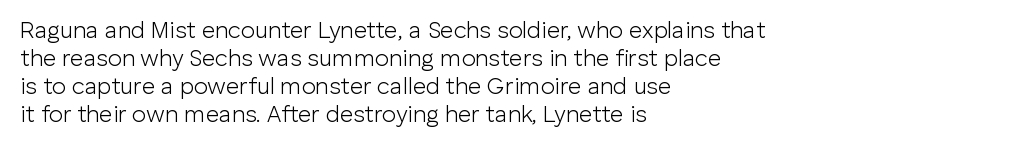
The image shows 23 px text type, upright; set left-aligned, line spacing 1.22x, normal letter spacing, not underlined.
